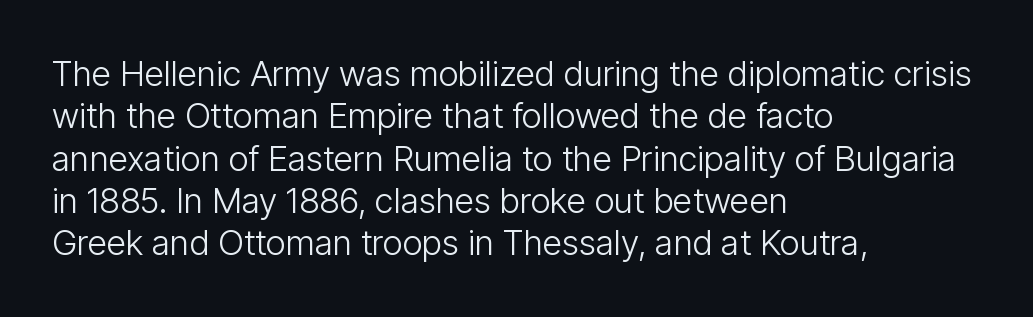
{"serif": "no", "italic": "no", "bold": "no", "weight": "light", "width": "condensed", "stroke_contrast": "low", "x_height": "medium", "monospaced": "no", "underline": "no", "align": "left", "line_spacing_ratio": 1.21, "letter_spacing": "normal", "letter_spacing_em": 0.0, "glyph_px": 35}
